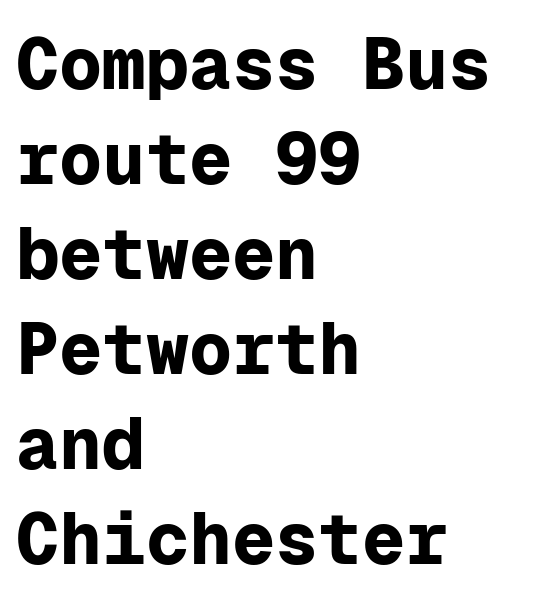
Is there any slant? The stems are plumb. These lines are composed in type without serifs. Layout note: lines flush left. The rendering uses a moderate line-height, typical for paragraphs. Here the glyphs are tracked normally, forming tight word shapes.
